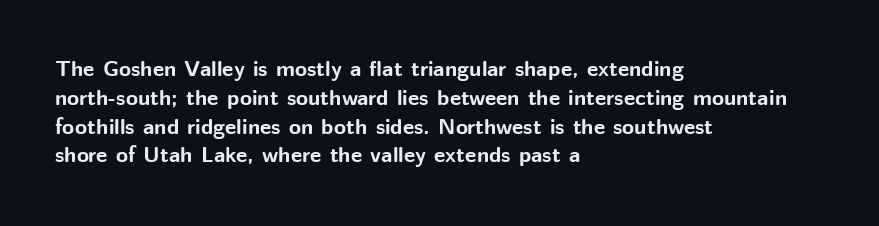
The rows are spaced the way most documents space them. Its strokes are broad and dark, the hallmark of bold type. Posture: upright roman. A bare baseline throughout the passage.
